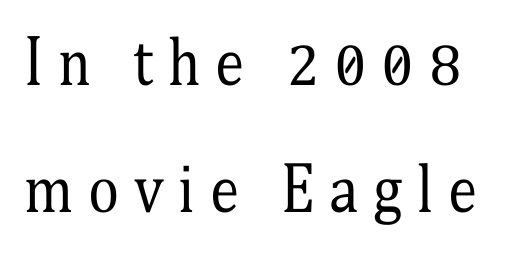
{"serif": "yes", "italic": "no", "bold": "no", "weight": "regular", "width": "condensed", "stroke_contrast": "medium", "x_height": "medium", "monospaced": "no", "underline": "no", "line_spacing": "loose", "line_spacing_ratio": 2.15, "letter_spacing": "wide", "letter_spacing_em": 0.25, "glyph_px": 59}
